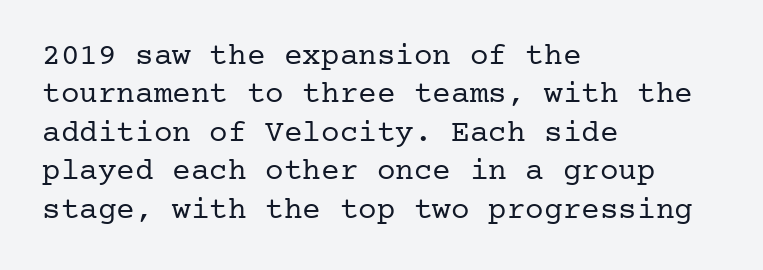
Standard letterfit; no display-style spreading of the glyphs. Does the lettering tilt? It doesn't — this is upright. Nothing heavy about these letters — not bold at all. This is serif lettering, the kind often seen in printed books. A classic flush-left, rag-right setting is used for this passage.
